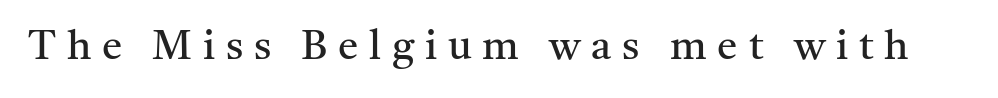
{"serif": "yes", "italic": "no", "bold": "no", "weight": "regular", "width": "normal", "stroke_contrast": "medium", "x_height": "medium", "monospaced": "no", "underline": "no", "letter_spacing": "wide", "letter_spacing_em": 0.26, "glyph_px": 41}
